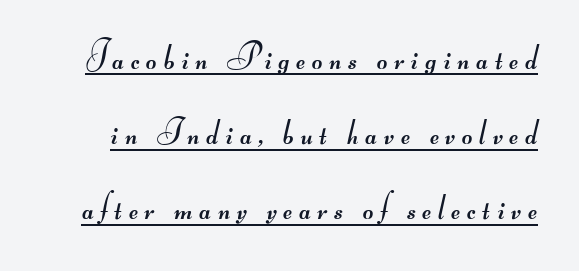
The image shows 36 px regular-weight, wide sans-serif type; set loose line spacing (2.09x), underlined; medium stroke contrast.
